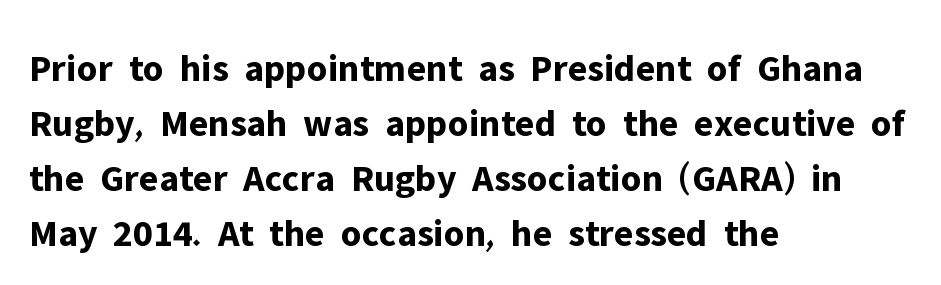
Q: Is the text bold? A: Yes.
Q: Is the text italic (slanted)? A: No, it is upright.
Q: Is the typeface a serif or a sans-serif typeface? A: Sans-serif.
Q: Is the text underlined? A: No.
Q: How is the paragraph aligned? A: Left-aligned.
Q: Is the spacing between letters normal or unusually wide? A: Normal.
Q: Is the spacing between lines tight, normal or loose? A: Normal.
Q: Width (condensed, normal, or wide)? A: Normal.
Q: Stroke contrast? A: Low.
Q: x-height? A: Medium.
Q: Monospaced? A: No.
